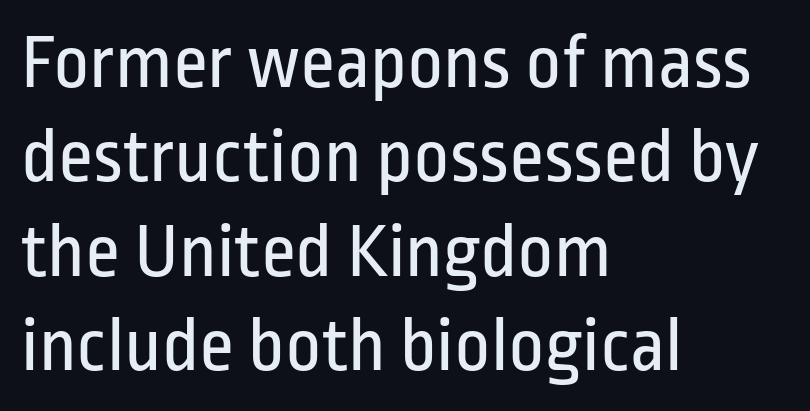
On a weight scale, this lands at 450 or below. Observe the absence of serifs on each vertical stroke in this sample. All the whitespace from short lines collects on the right. Does the lettering tilt? It doesn't — this is upright. No word sits above an underline.
